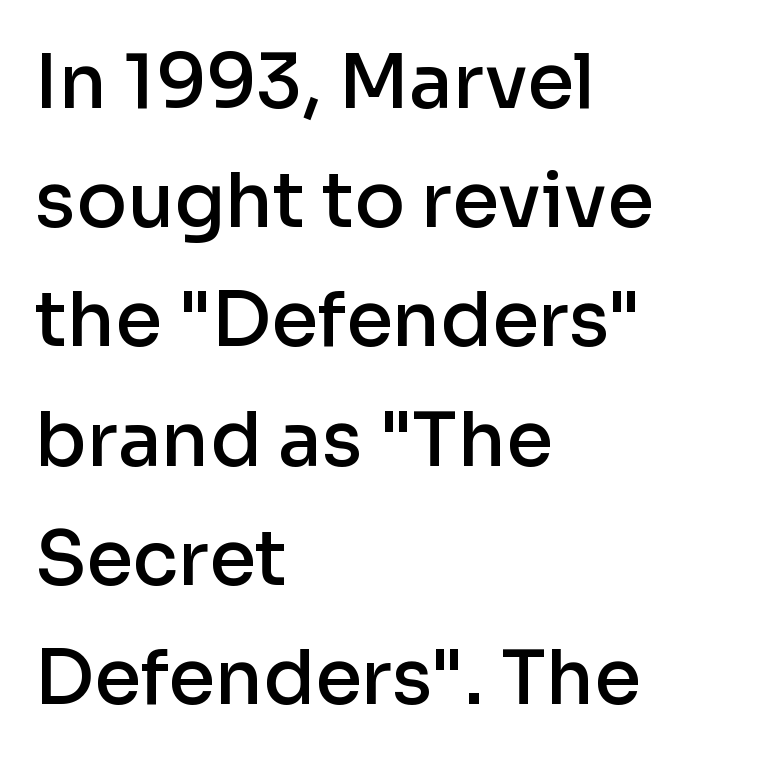
Q: Is the text bold? A: Semi-bold.
Q: Is the text italic (slanted)? A: No, it is upright.
Q: Is the typeface a serif or a sans-serif typeface? A: Sans-serif.
Q: Is the text underlined? A: No.
Q: How is the paragraph aligned? A: Left-aligned.
Q: Is the spacing between letters normal or unusually wide? A: Normal.
Q: Is the spacing between lines tight, normal or loose? A: Normal.
Q: Width (condensed, normal, or wide)? A: Normal.
Q: Stroke contrast? A: Low.
Q: x-height? A: Medium.
Q: Monospaced? A: No.
